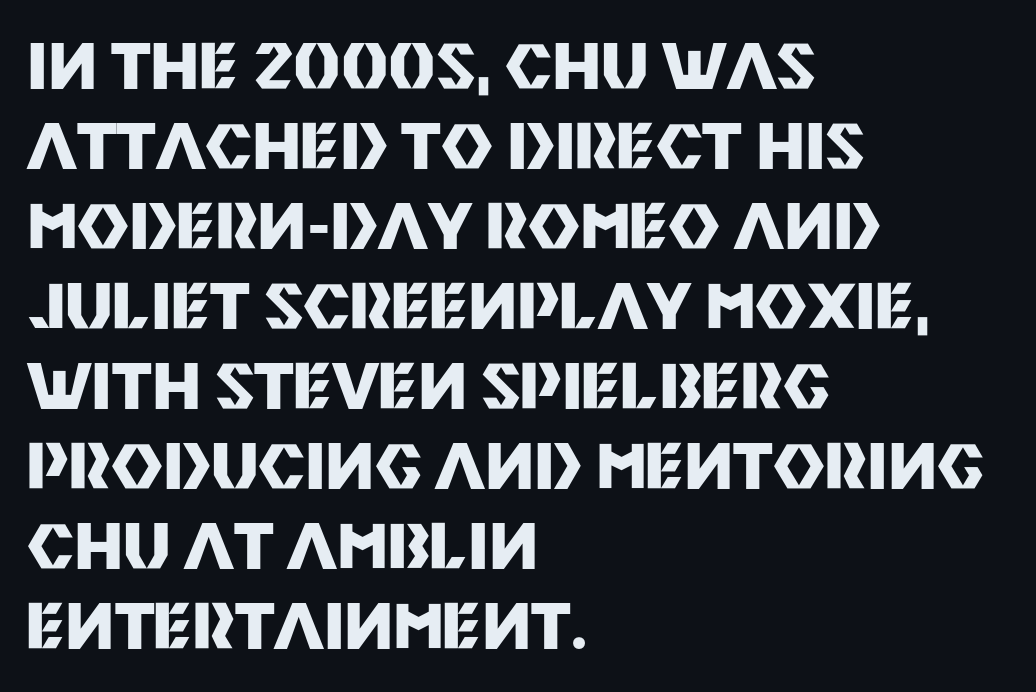
{"serif": "no", "italic": "no", "bold": "yes", "weight": "heavy", "width": "normal", "stroke_contrast": "medium", "x_height": "large", "monospaced": "no", "underline": "no", "align": "left", "line_spacing": "normal", "line_spacing_ratio": 1.27, "letter_spacing": "normal", "letter_spacing_em": 0.0, "glyph_px": 63}
